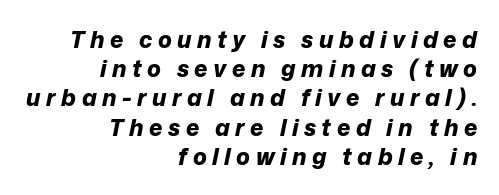
{"italic": "yes", "lean": "right", "slant_degrees": 12, "bold": "yes", "underline": "no", "align": "right", "line_spacing": "normal", "line_spacing_ratio": 1.27, "letter_spacing": "wide", "letter_spacing_em": 0.24, "glyph_px": 23}
